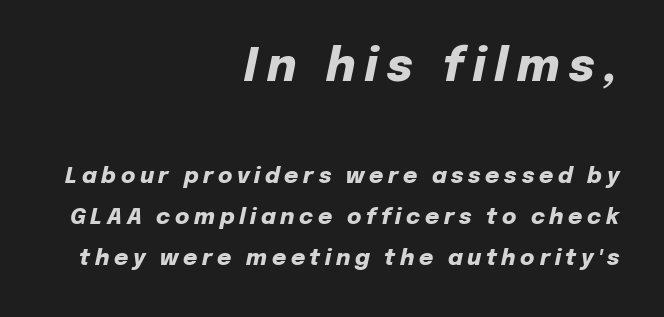
Q: Is the text bold? A: Yes.
Q: Is the text italic (slanted)? A: Yes, it leans right by about 12 degrees.
Q: Is the text underlined? A: No.
Q: How is the paragraph aligned? A: Right-aligned.
Q: Is the spacing between letters normal or unusually wide? A: Unusually wide.
Q: Which block of text is set in a larger size, the first (top) or the second (bottom)? A: The first (top) one.
Q: Width (condensed, normal, or wide)? A: Normal.
Q: Stroke contrast? A: Low.
Q: x-height? A: Medium.
Q: Monospaced? A: No.
